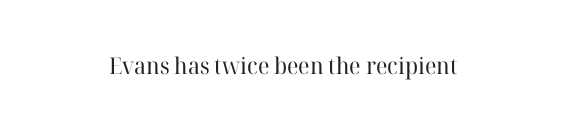
{"italic": "no", "bold": "no", "underline": "no", "align": "center", "letter_spacing": "normal", "letter_spacing_em": 0.0, "glyph_px": 23}
